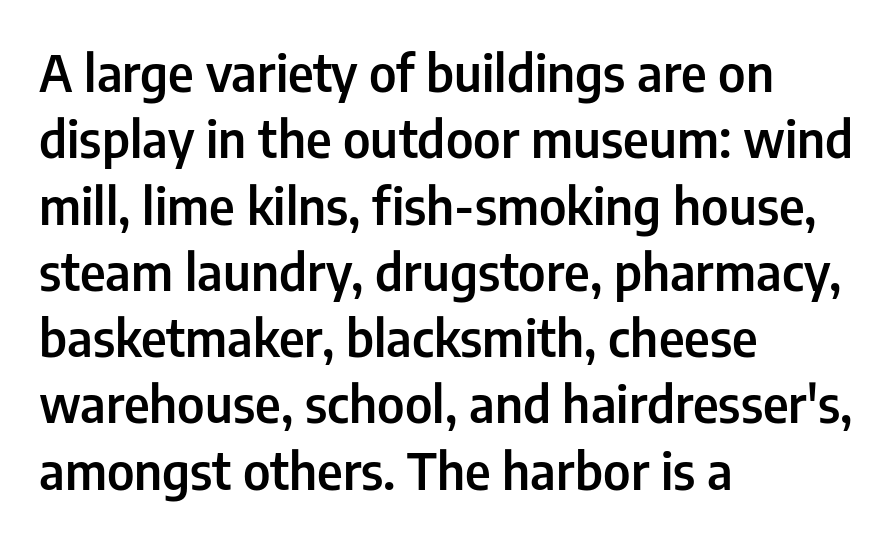
Q: Is the text bold? A: Semi-bold.
Q: Is the text italic (slanted)? A: No, it is upright.
Q: Is the typeface a serif or a sans-serif typeface? A: Sans-serif.
Q: Is the text underlined? A: No.
Q: How is the paragraph aligned? A: Left-aligned.
Q: Is the spacing between letters normal or unusually wide? A: Normal.
Q: Is the spacing between lines tight, normal or loose? A: Normal.
Q: Width (condensed, normal, or wide)? A: Condensed.
Q: Stroke contrast? A: Low.
Q: x-height? A: Medium.
Q: Monospaced? A: No.
